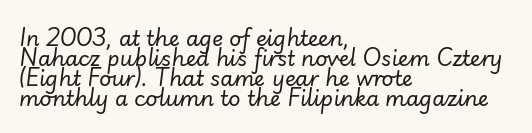
The image shows 21 px text type, italic (leaning right); set left-aligned, tight line spacing (0.95x), normal letter spacing, not underlined.
